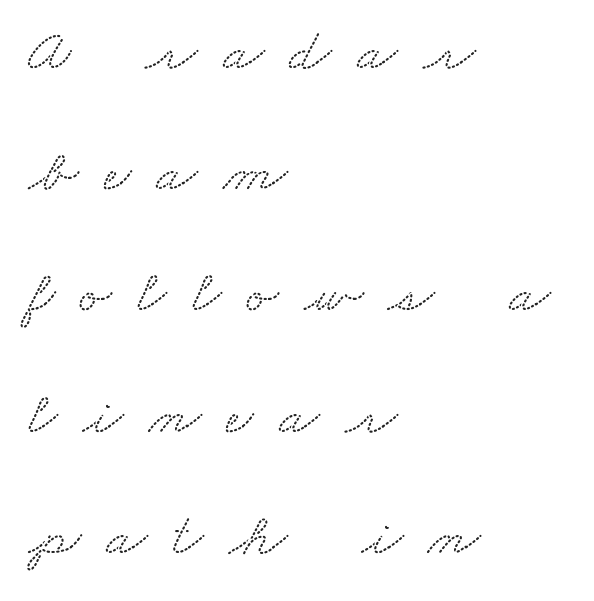
The image shows 60 px wide serif type; set left-aligned, loose line spacing (2.02x), unusually wide letter spacing (+0.42 em), not underlined; low stroke contrast and a small x-height.
